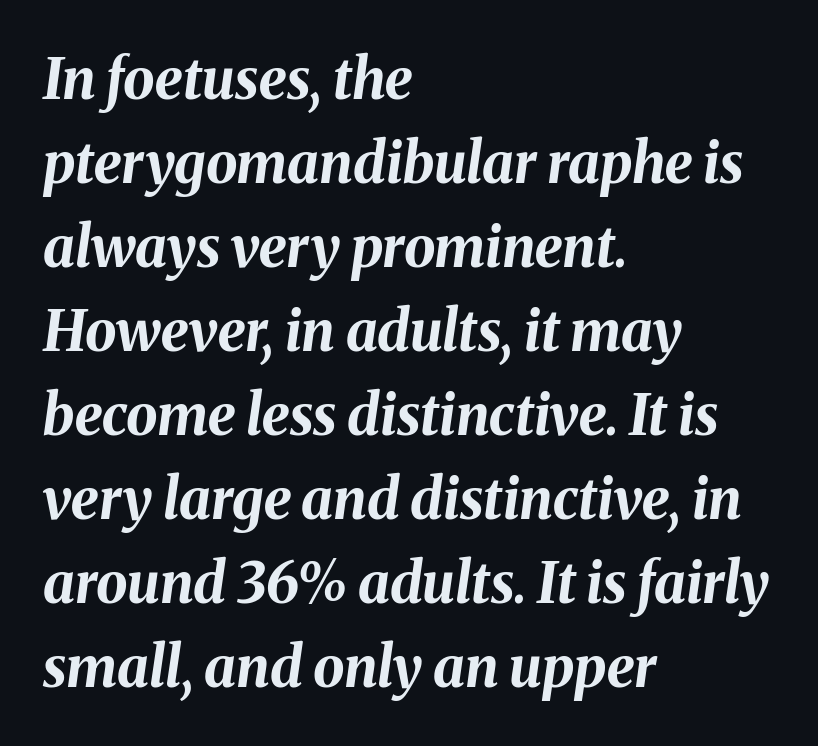
The line texture is even and compact thanks to regular tracking. It's the slanting kind of type. Whoever set this chose a conventional vertical rhythm. The words here are not underlined. Look at the stroke-to-counter ratio: heavy, a bold. Visually the block forms a straight wall on the left and a jagged coastline on the right.
